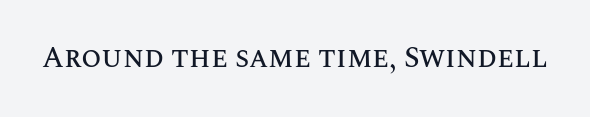
Q: Is the text italic (slanted)? A: No, it is upright.
Q: Is the text underlined? A: No.
Q: Is the spacing between letters normal or unusually wide? A: Normal.
Q: Width (condensed, normal, or wide)? A: Normal.
Q: Stroke contrast? A: Medium.
Q: x-height? A: Large.
Q: Monospaced? A: No.
